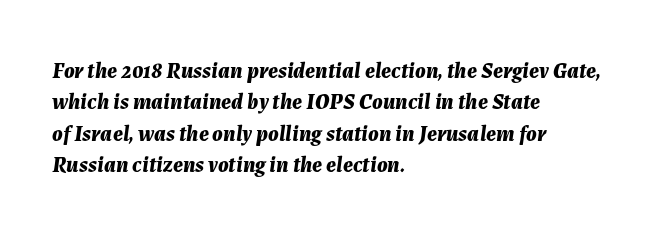
Q: Is the text bold? A: Yes.
Q: Is the text italic (slanted)? A: Yes, it leans right by about 7 degrees.
Q: Is the text underlined? A: No.
Q: How is the paragraph aligned? A: Left-aligned.
Q: Is the spacing between letters normal or unusually wide? A: Normal.
Q: Is the spacing between lines tight, normal or loose? A: Normal.
